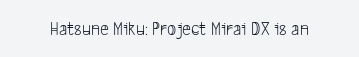
{"bold": "no", "underline": "no", "letter_spacing": "normal", "letter_spacing_em": 0.0, "glyph_px": 20}
